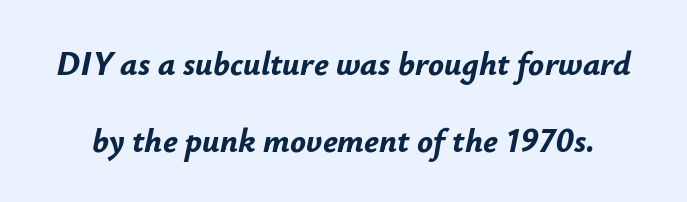
The image shows 33 px bold type, italic (leaning right); set loose line spacing (2.33x), normal letter spacing, not underlined; low stroke contrast and a small x-height.
